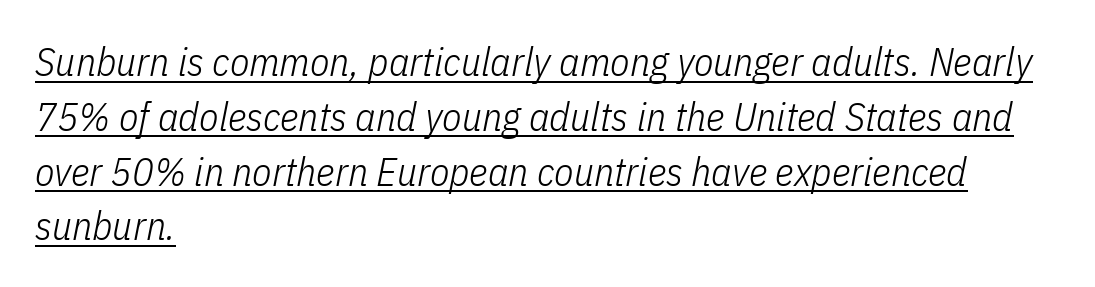
{"italic": "yes", "lean": "right", "slant_degrees": 11, "bold": "no", "weight": "light", "width": "condensed", "stroke_contrast": "low", "x_height": "medium", "monospaced": "no", "underline": "yes", "align": "left", "line_spacing": "normal", "line_spacing_ratio": 1.37, "letter_spacing": "normal", "letter_spacing_em": 0.0, "glyph_px": 40}
